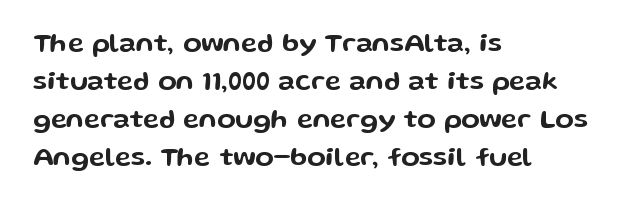
The image shows 27 px text type, upright; set left-aligned, normal line spacing (1.41x), normal letter spacing, not underlined.
